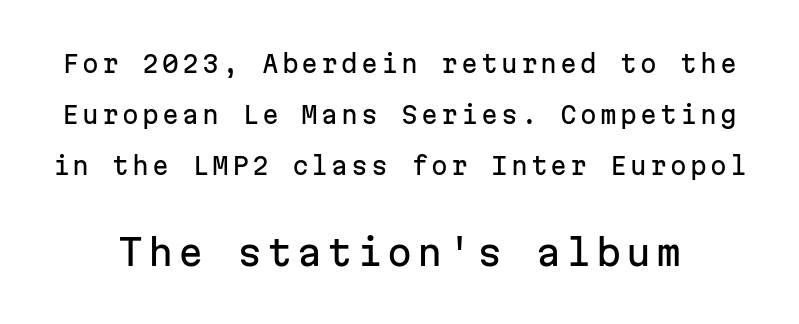
Q: Is the text italic (slanted)? A: No, it is upright.
Q: Is the typeface a serif or a sans-serif typeface? A: Sans-serif.
Q: Is the text underlined? A: No.
Q: Is the spacing between lines tight, normal or loose? A: Loose.
Q: Which block of text is set in a larger size, the first (top) or the second (bottom)? A: The second (bottom) one.
Q: Width (condensed, normal, or wide)? A: Normal.
Q: Stroke contrast? A: Low.
Q: x-height? A: Medium.
Q: Monospaced? A: Yes.
